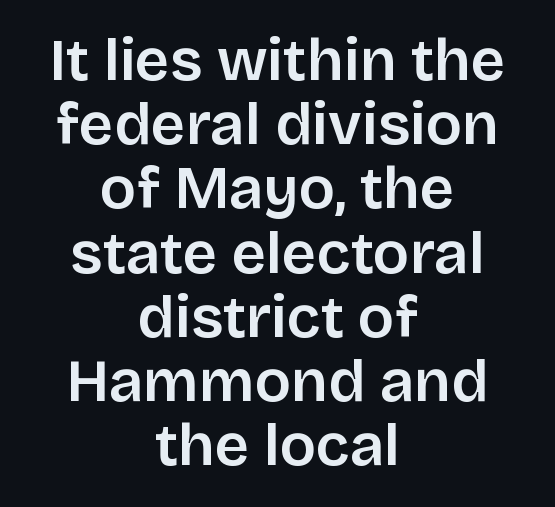
Q: Is the text bold? A: Semi-bold.
Q: Is the text italic (slanted)? A: No, it is upright.
Q: Is the typeface a serif or a sans-serif typeface? A: Sans-serif.
Q: Is the text underlined? A: No.
Q: How is the paragraph aligned? A: Centered.
Q: Is the spacing between letters normal or unusually wide? A: Normal.
Q: Is the spacing between lines tight, normal or loose? A: Tight.
Q: Width (condensed, normal, or wide)? A: Normal.
Q: Stroke contrast? A: Low.
Q: x-height? A: Large.
Q: Monospaced? A: No.
